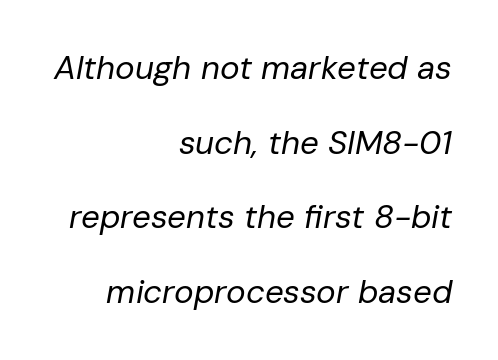
{"italic": "yes", "lean": "right", "slant_degrees": 10, "bold": "no", "weight": "regular", "width": "normal", "stroke_contrast": "low", "x_height": "medium", "monospaced": "no", "underline": "no", "align": "right", "line_spacing": "loose", "line_spacing_ratio": 2.26, "letter_spacing": "normal", "letter_spacing_em": 0.0, "glyph_px": 33}
